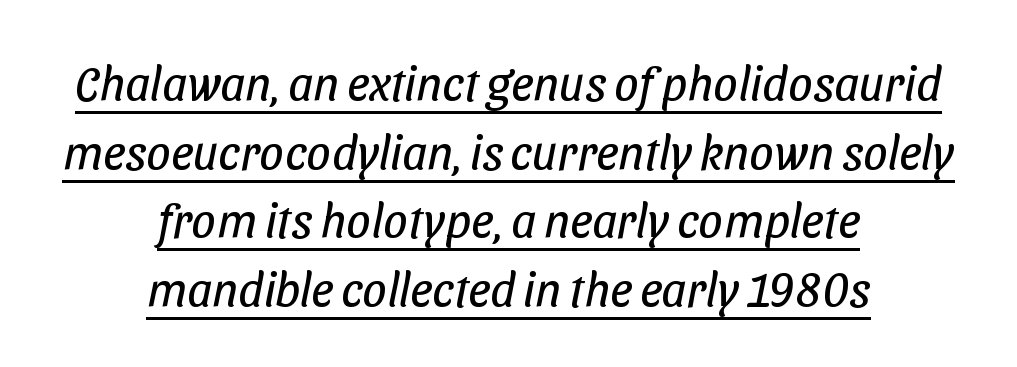
Q: Is the text bold? A: No.
Q: Is the typeface a serif or a sans-serif typeface? A: Sans-serif.
Q: Is the text underlined? A: Yes.
Q: How is the paragraph aligned? A: Centered.
Q: Is the spacing between letters normal or unusually wide? A: Normal.
Q: Is the spacing between lines tight, normal or loose? A: Normal.
Q: Width (condensed, normal, or wide)? A: Condensed.
Q: Stroke contrast? A: Low.
Q: x-height? A: Medium.
Q: Monospaced? A: No.
